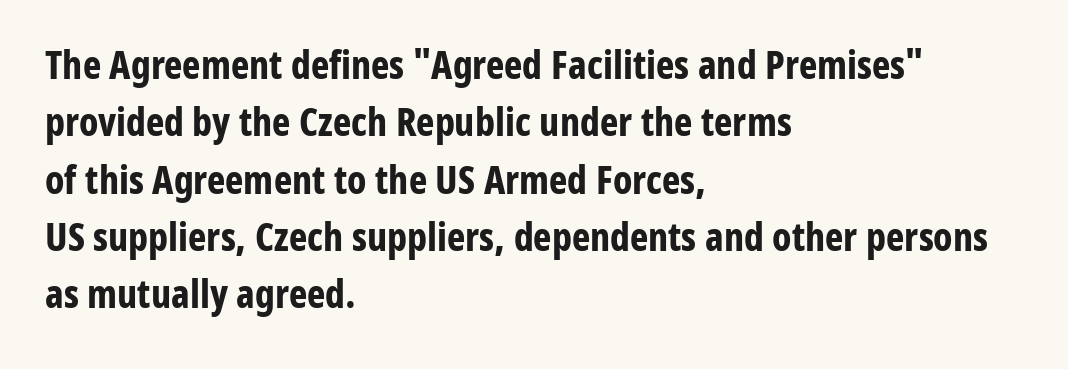
{"serif": "no", "italic": "no", "bold": "yes", "weight": "bold", "width": "condensed", "stroke_contrast": "low", "x_height": "medium", "monospaced": "no", "underline": "no", "align": "left", "line_spacing": "normal", "line_spacing_ratio": 1.47, "letter_spacing": "normal", "letter_spacing_em": 0.0, "glyph_px": 39}
